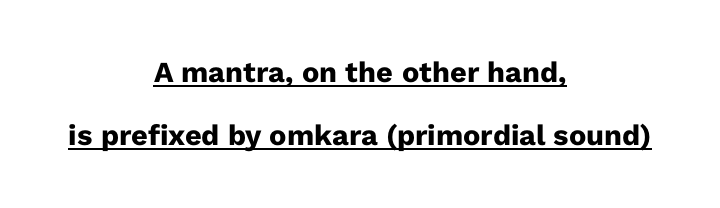
The image shows 29 px heavy sans-serif type, upright; set centered, loose line spacing (2.16x), normal letter spacing, underlined; low stroke contrast and a medium x-height.
